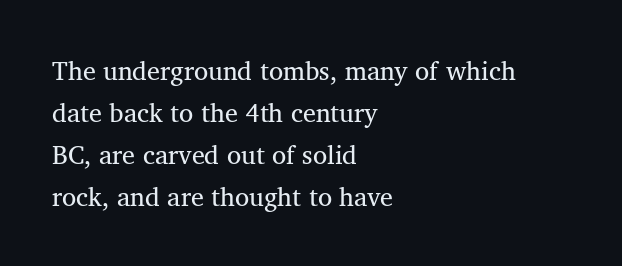
The string is rendered with underlining switched off. This sample uses an upright cut, with every glyph sitting square on the baseline. Each new line begins a customary step beneath the previous one. The compositor pushed each line to the left boundary. Standard letterfit; no display-style spreading of the glyphs.
